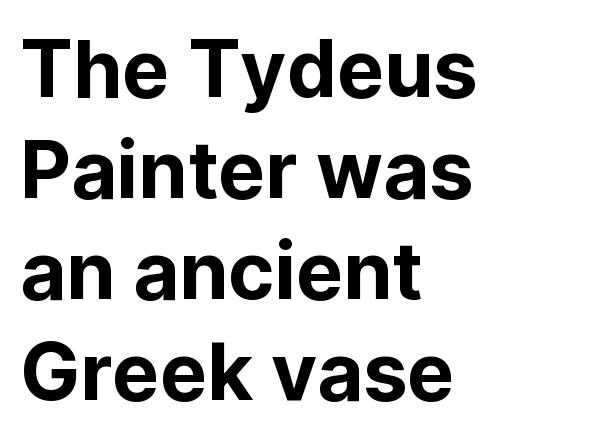
The image shows 79 px sans-serif type, upright; set left-aligned, normal line spacing (1.28x), normal letter spacing, not underlined; low stroke contrast and a medium x-height.
